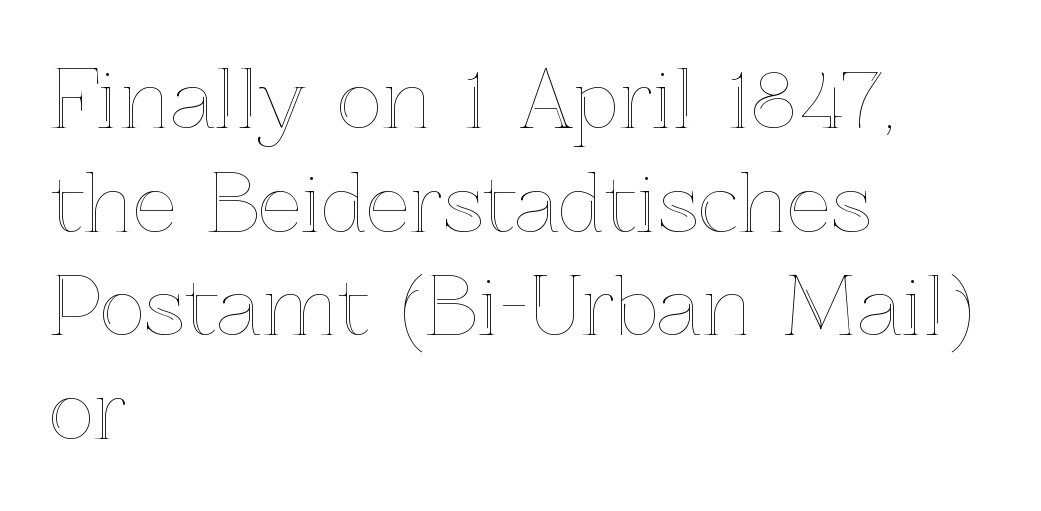
Q: Is the text italic (slanted)? A: No, it is upright.
Q: Is the text underlined? A: No.
Q: How is the paragraph aligned? A: Left-aligned.
Q: Is the spacing between letters normal or unusually wide? A: Normal.
Q: Is the spacing between lines tight, normal or loose? A: Normal.
Q: Width (condensed, normal, or wide)? A: Normal.
Q: x-height? A: Medium.
Q: Monospaced? A: No.
